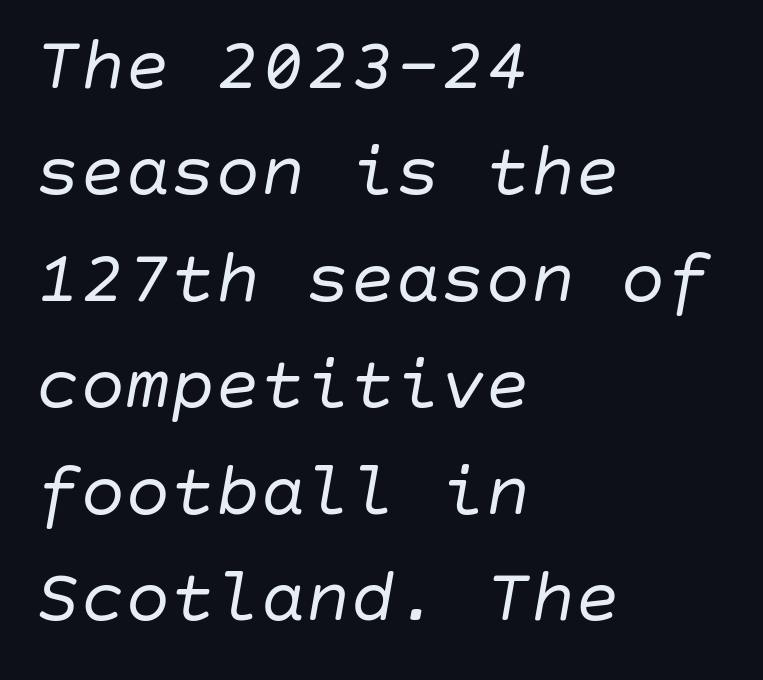
The image shows 75 px regular-weight type, italic (leaning right); set left-aligned, normal line spacing (1.42x), normal letter spacing, not underlined; low stroke contrast and a large x-height.
